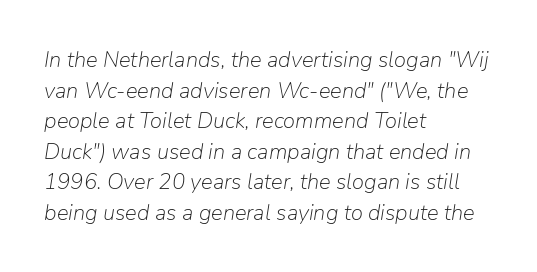
Q: Is the text bold? A: No.
Q: Is the text italic (slanted)? A: Yes, it leans right by about 9 degrees.
Q: Is the text underlined? A: No.
Q: How is the paragraph aligned? A: Left-aligned.
Q: Is the spacing between letters normal or unusually wide? A: Normal.
Q: Is the spacing between lines tight, normal or loose? A: Normal.
